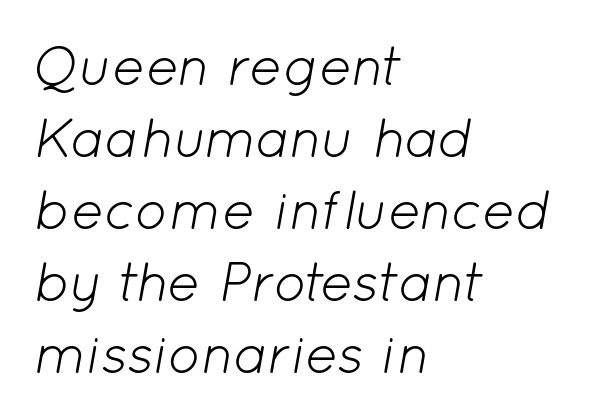
Proportional: the letters do not fall into vertical columns. The lines in this sample share a left origin and differ only in where they stop. Lines of text with bare space underneath. Characters are canted at an angle relative to the baseline's perpendicular. Caption: face not bold, strokes unweighted.
